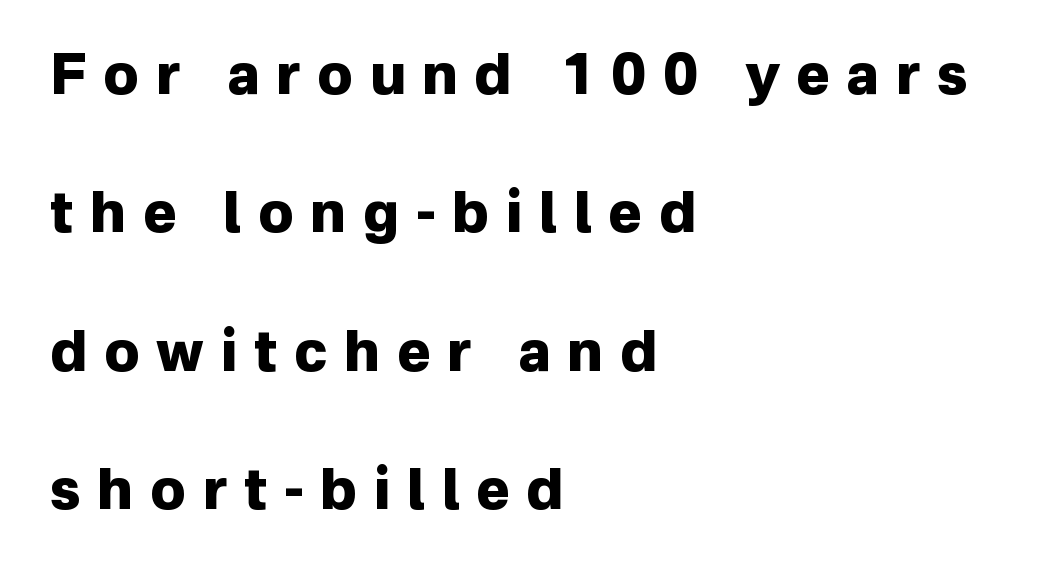
The baseline area is clear. Visually the block forms a straight wall on the left and a jagged coastline on the right. These words are printed bold, with thick strokes throughout. This sample uses a sans-serif face. A great deal of white space separates one row of letters from the next.
